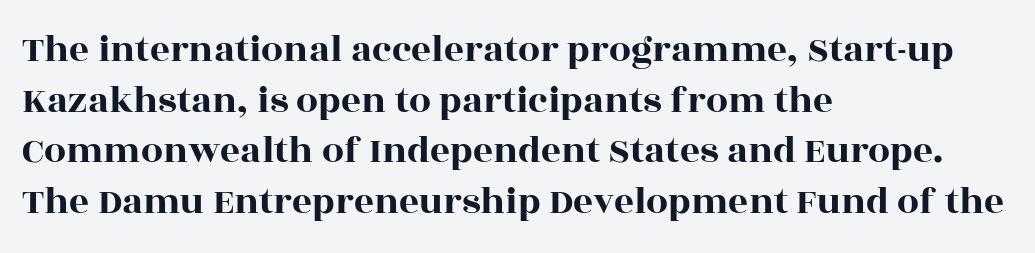
{"serif": "yes", "italic": "no", "width": "wide", "x_height": "large", "monospaced": "no", "underline": "no", "align": "left", "line_spacing": "normal", "line_spacing_ratio": 1.3, "letter_spacing": "normal", "letter_spacing_em": 0.0, "glyph_px": 39}
